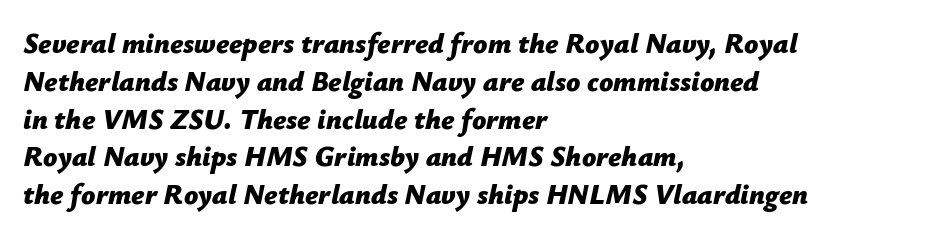
Q: Is the text bold? A: Yes.
Q: Is the text italic (slanted)? A: Yes, it leans right by about 12 degrees.
Q: Is the text underlined? A: No.
Q: How is the paragraph aligned? A: Left-aligned.
Q: Is the spacing between letters normal or unusually wide? A: Normal.
Q: Is the spacing between lines tight, normal or loose? A: Normal.
Q: Width (condensed, normal, or wide)? A: Normal.
Q: Stroke contrast? A: Low.
Q: x-height? A: Medium.
Q: Monospaced? A: No.
